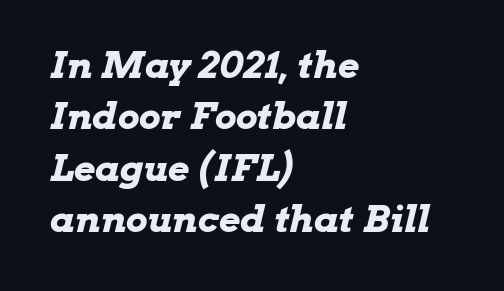
The face used here has the dense, thick strokes of a bold. Would a proofreader flag this as italicized? Yes. The space directly below the letters is spotless. Horizontally, the lines are justified to the leading edge only. Students, observe: this is what conventionally led text looks like.
